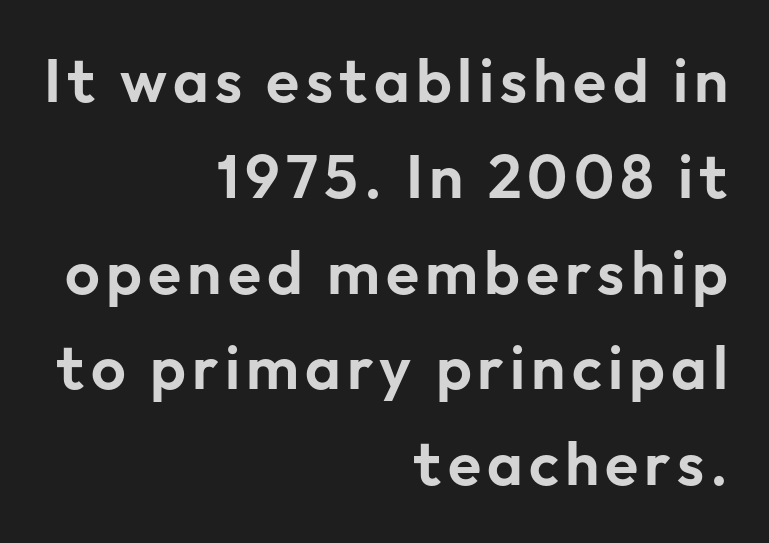
{"serif": "no", "italic": "no", "width": "normal", "stroke_contrast": "low", "x_height": "medium", "monospaced": "no", "underline": "no", "align": "right", "line_spacing": "normal", "line_spacing_ratio": 1.57, "glyph_px": 61}
